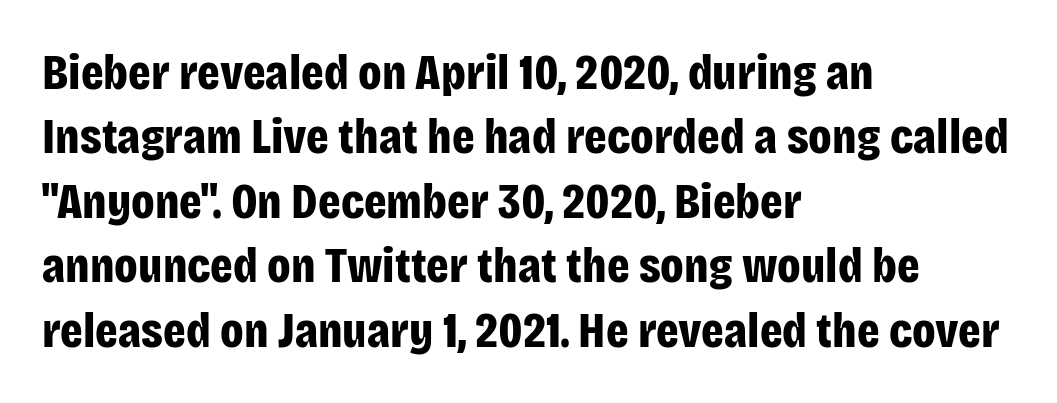
A typesetter would mark this as roman, not italic. Varying glyph widths throughout — classic text-font behaviour. Letters rest on an invisible, unmarked baseline. Honestly, the letter spacing is just normal — you wouldn't notice it. The typesetter chose a ragged-right arrangement here.
